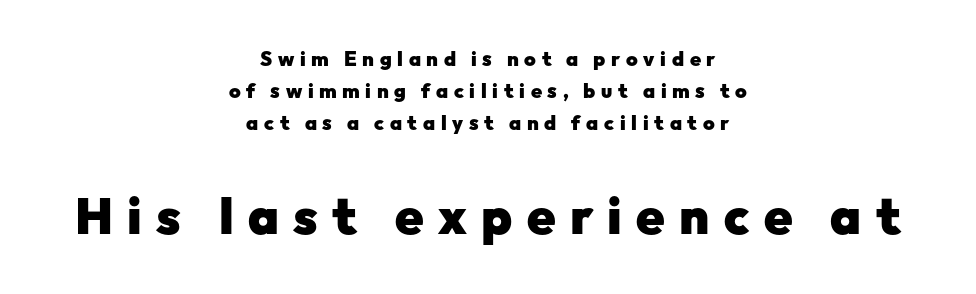
Think of a printed novel: that variable character pitch is what you see here. A roman cut, with each character standing at attention. Reading down the block, each line starts at a different indent, mirrored at its end. Caption: expanded tracking, letters set apart. The rendering uses a bold face; every stroke is thick and dark. The rendering enlarges the type as you move from the upper chunk to the lower.
